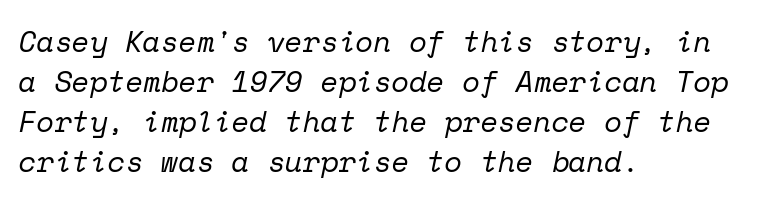
The image shows 29 px regular-weight serif type, italic (leaning right), monospaced; set left-aligned, normal line spacing (1.38x), normal letter spacing, not underlined; low stroke contrast and a medium x-height.
